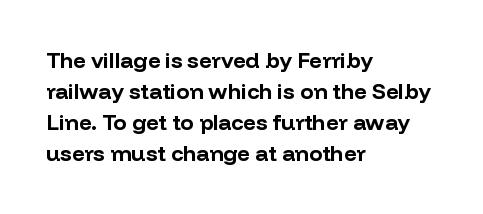
Q: Is the text bold? A: Yes.
Q: Is the text italic (slanted)? A: No, it is upright.
Q: Is the text underlined? A: No.
Q: How is the paragraph aligned? A: Left-aligned.
Q: Is the spacing between letters normal or unusually wide? A: Normal.
Q: Is the spacing between lines tight, normal or loose? A: Normal.
